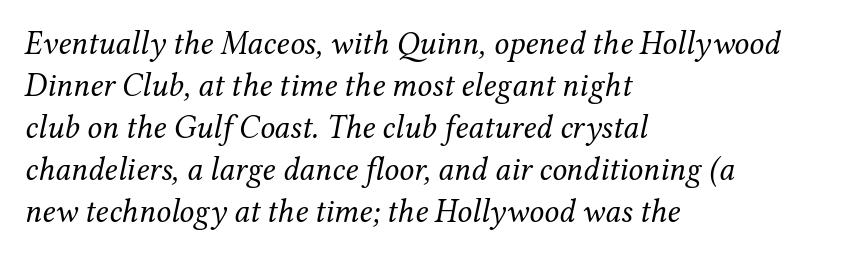
The string is rendered with underlining switched off. Counters stay open thanks to moderate or lighter strokes. Look at the bottom of the vertical strokes: they flare into serifs here. Nobody touched the tracking dial on this one.
